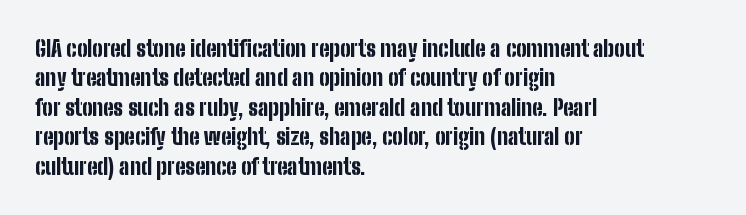
Q: Is the text bold? A: Yes.
Q: Is the text italic (slanted)? A: No, it is upright.
Q: Is the text underlined? A: No.
Q: How is the paragraph aligned? A: Left-aligned.
Q: Is the spacing between letters normal or unusually wide? A: Normal.
Q: Is the spacing between lines tight, normal or loose? A: Normal.
